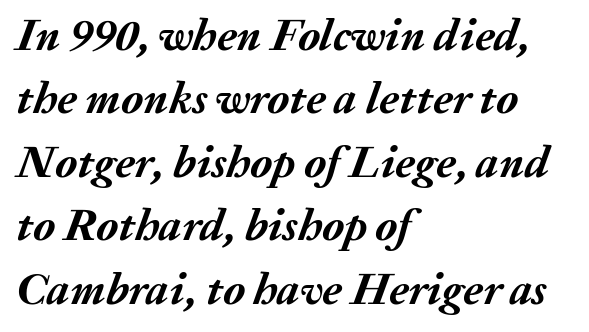
Q: Is the text bold? A: Yes.
Q: Is the text italic (slanted)? A: Yes, it leans right by about 20 degrees.
Q: Is the text underlined? A: No.
Q: How is the paragraph aligned? A: Left-aligned.
Q: Is the spacing between letters normal or unusually wide? A: Normal.
Q: Is the spacing between lines tight, normal or loose? A: Normal.
Q: Width (condensed, normal, or wide)? A: Normal.
Q: Stroke contrast? A: Medium.
Q: x-height? A: Medium.
Q: Monospaced? A: No.
